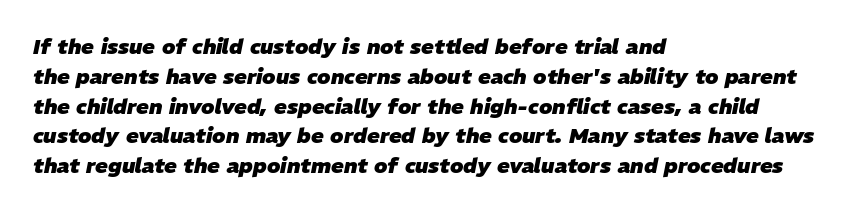
Designer's note — italics engaged. The text block is weighted toward the left margin, trailing off unevenly rightward. The sample has been set heavy, in full bold. Words appear dense and cohesive because spacing is normal. Rows of type keep a routine distance in the vertical direction.
